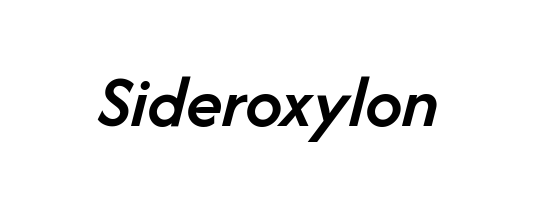
Note the varied advance widths — an 'i' is clearly narrower than an 'm'. The face used here is rendered with its standard letterfit. These lines were composed using italics. Strokes here are thickened, but only to semibold level. This rendering features lettering with no underline.
